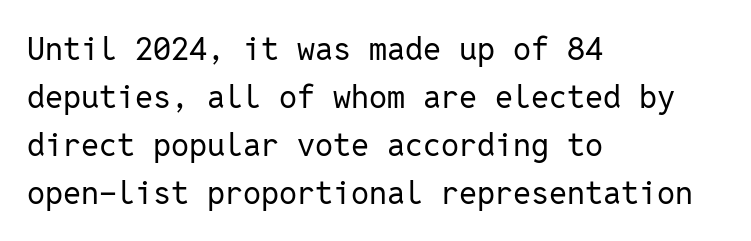
The image shows 32 px regular-weight sans-serif type, upright, monospaced; set left-aligned, normal line spacing (1.5x), normal letter spacing, not underlined; low stroke contrast and a medium x-height.
